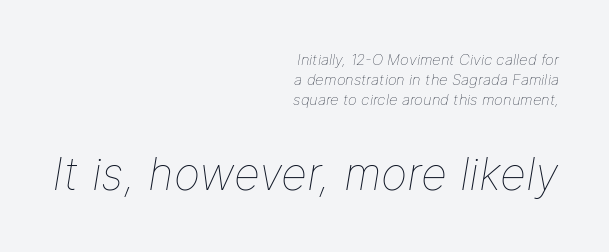
Q: Is the text bold? A: No.
Q: Is the text italic (slanted)? A: Yes, it leans right by about 9 degrees.
Q: Is the text underlined? A: No.
Q: How is the paragraph aligned? A: Right-aligned.
Q: Is the spacing between letters normal or unusually wide? A: Normal.
Q: Is the spacing between lines tight, normal or loose? A: Normal.
Q: Which block of text is set in a larger size, the first (top) or the second (bottom)? A: The second (bottom) one.
Q: Width (condensed, normal, or wide)? A: Normal.
Q: Stroke contrast? A: Low.
Q: x-height? A: Medium.
Q: Monospaced? A: No.
